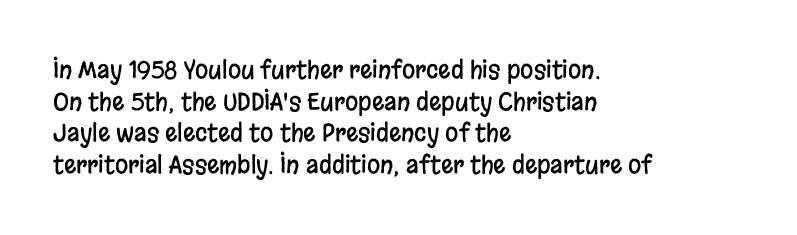
Q: Is the text italic (slanted)? A: No, it is upright.
Q: Is the text underlined? A: No.
Q: How is the paragraph aligned? A: Left-aligned.
Q: Is the spacing between letters normal or unusually wide? A: Normal.
Q: Is the spacing between lines tight, normal or loose? A: Normal.
